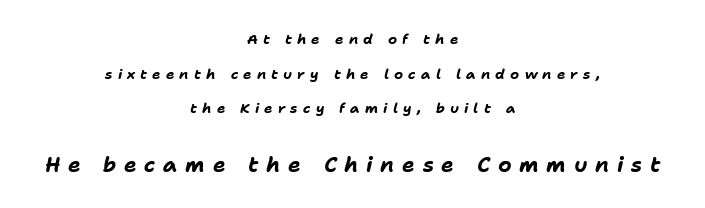
Strong, thick strokes mark this as bold type. Substantial extra tracking has been applied to these lines. Beneath every word, the page is bare. Caption: multi-line text, centered on the measure. Successive baselines arrive slowly, with a big drop between each. You get the small type first, then a jump to larger type.
